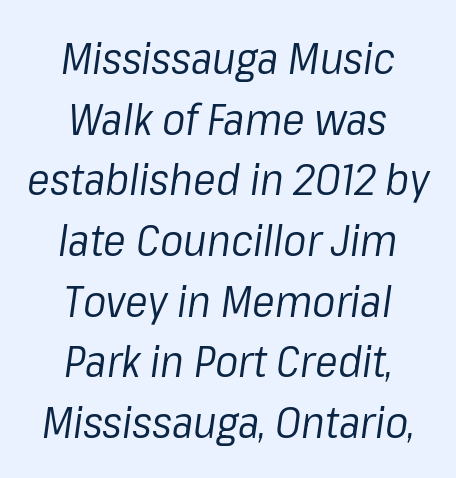
{"italic": "yes", "lean": "right", "slant_degrees": 8, "bold": "no", "weight": "regular", "width": "normal", "stroke_contrast": "low", "x_height": "medium", "monospaced": "no", "underline": "no", "align": "center", "line_spacing": "normal", "line_spacing_ratio": 1.41, "letter_spacing": "normal", "letter_spacing_em": 0.0, "glyph_px": 43}
